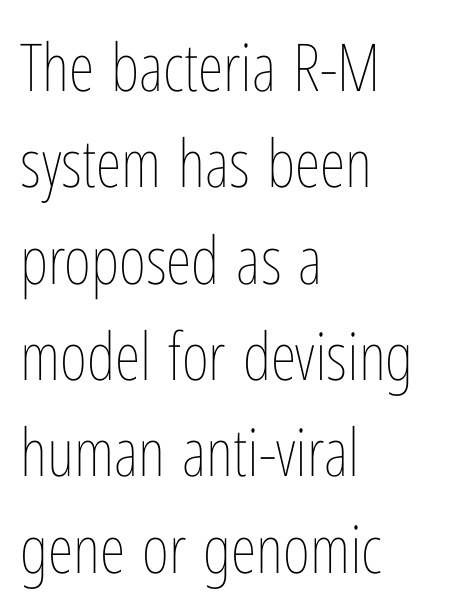
Proportional: the letters do not fall into vertical columns. Typeset ragged right — the left edge is the straight one. The strip under each line holds only bare page. Tracking value appears to be zero — textbook default spacing.
